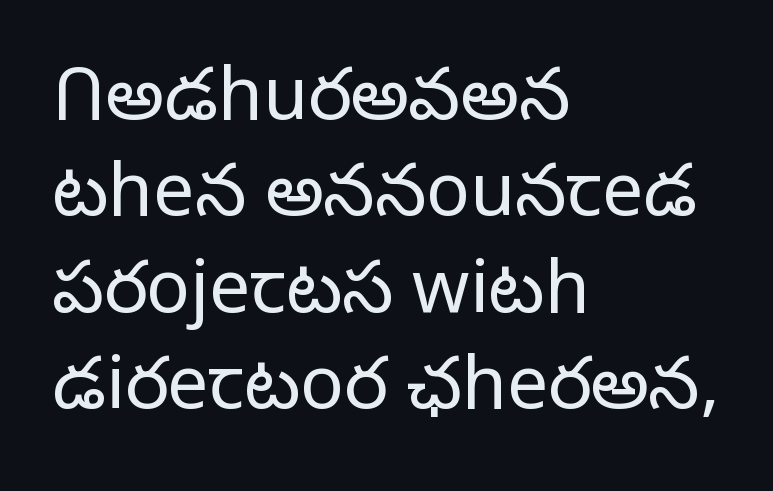
{"serif": "no", "italic": "no", "bold": "no", "weight": "light", "width": "normal", "stroke_contrast": "low", "x_height": "medium", "monospaced": "no", "underline": "no", "align": "left", "line_spacing": "normal", "line_spacing_ratio": 1.32, "letter_spacing": "normal", "letter_spacing_em": 0.0, "glyph_px": 73}
